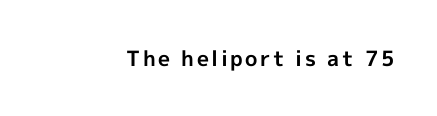
The image shows 21 px bold type, upright; set not underlined.
